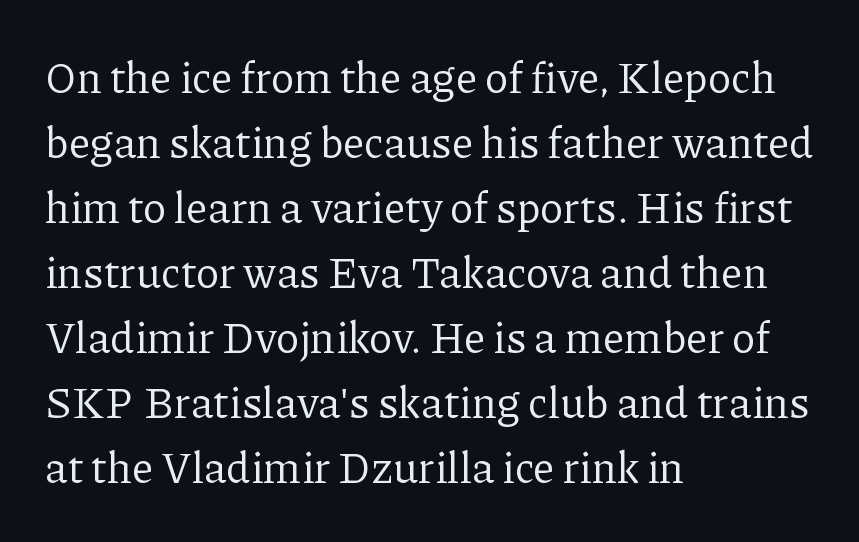
Q: Is the text bold? A: No.
Q: Is the text italic (slanted)? A: No, it is upright.
Q: Is the typeface a serif or a sans-serif typeface? A: Serif.
Q: Is the text underlined? A: No.
Q: How is the paragraph aligned? A: Left-aligned.
Q: Is the spacing between letters normal or unusually wide? A: Normal.
Q: Is the spacing between lines tight, normal or loose? A: Normal.
Q: Width (condensed, normal, or wide)? A: Normal.
Q: Stroke contrast? A: Low.
Q: x-height? A: Medium.
Q: Monospaced? A: No.
